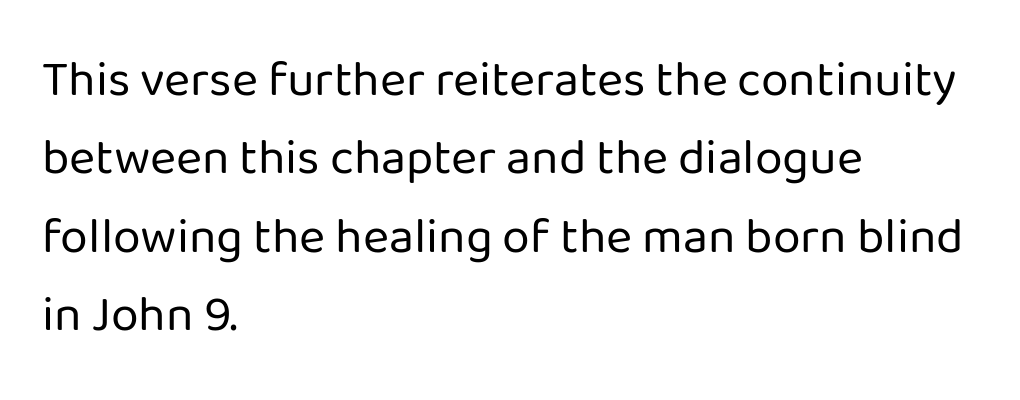
Q: Is the text bold? A: No.
Q: Is the text italic (slanted)? A: No, it is upright.
Q: Is the typeface a serif or a sans-serif typeface? A: Sans-serif.
Q: Is the text underlined? A: No.
Q: How is the paragraph aligned? A: Left-aligned.
Q: Is the spacing between letters normal or unusually wide? A: Normal.
Q: Is the spacing between lines tight, normal or loose? A: Normal.
Q: Width (condensed, normal, or wide)? A: Normal.
Q: Stroke contrast? A: Low.
Q: x-height? A: Medium.
Q: Monospaced? A: No.
